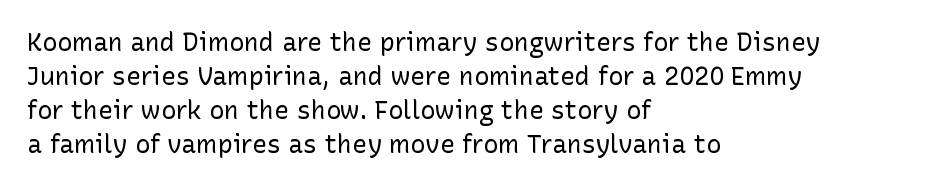
The image shows 25 px text type, upright; set left-aligned, normal line spacing (1.36x), normal letter spacing, not underlined.
